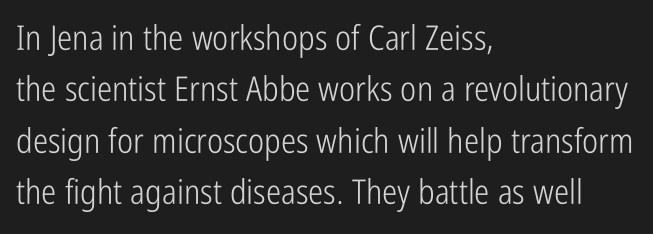
The image shows 34 px light, condensed sans-serif type, upright; set left-aligned, normal line spacing (1.51x), normal letter spacing, not underlined; low stroke contrast and a medium x-height.
